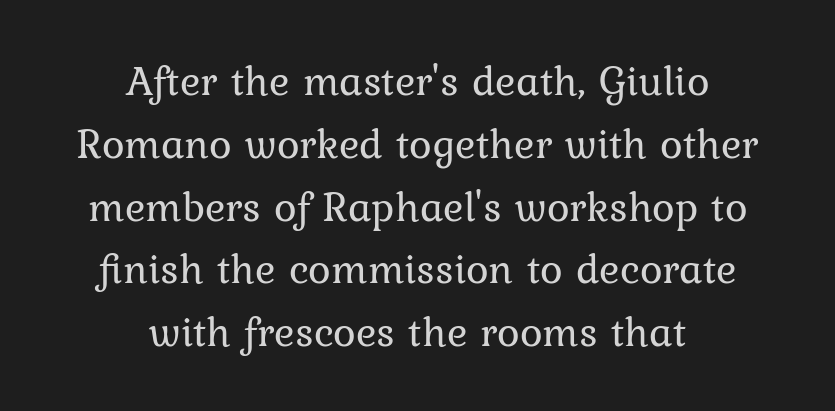
Q: Is the text bold? A: No.
Q: Is the text italic (slanted)? A: No, it is upright.
Q: Is the typeface a serif or a sans-serif typeface? A: Serif.
Q: Is the text underlined? A: No.
Q: How is the paragraph aligned? A: Centered.
Q: Is the spacing between letters normal or unusually wide? A: Normal.
Q: Is the spacing between lines tight, normal or loose? A: Normal.
Q: Width (condensed, normal, or wide)? A: Normal.
Q: Stroke contrast? A: Low.
Q: x-height? A: Medium.
Q: Monospaced? A: No.
